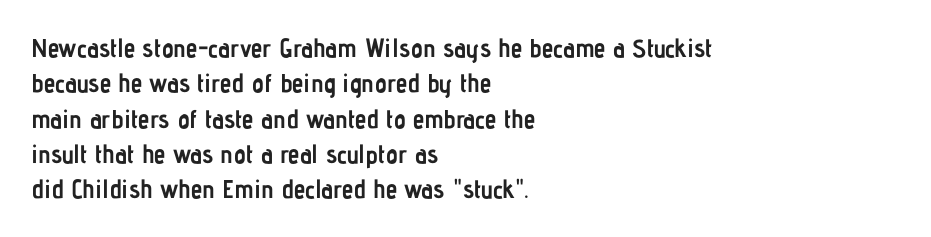
Q: Is the text bold? A: Yes.
Q: Is the text italic (slanted)? A: No, it is upright.
Q: Is the text underlined? A: No.
Q: How is the paragraph aligned? A: Left-aligned.
Q: Is the spacing between letters normal or unusually wide? A: Normal.
Q: Is the spacing between lines tight, normal or loose? A: Normal.
